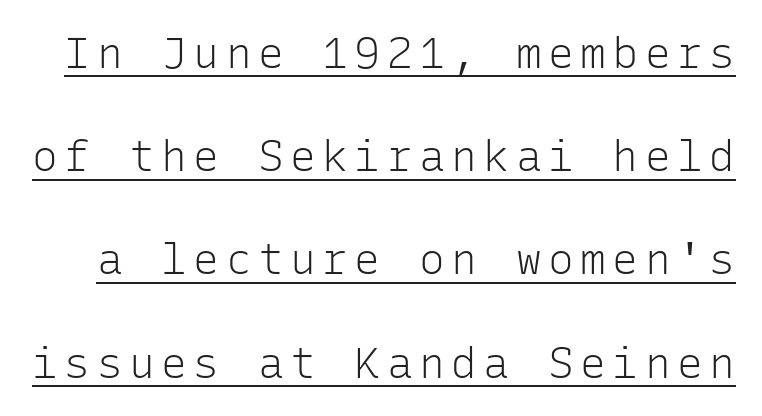
The image shows 43 px light sans-serif type, upright, monospaced; set loose line spacing (2.4x), underlined; low stroke contrast and a medium x-height.
